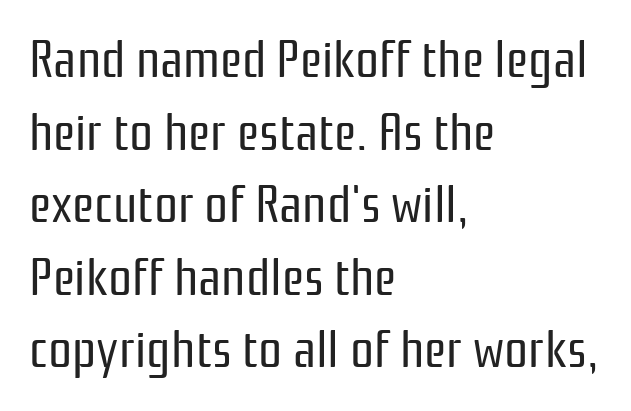
{"serif": "no", "italic": "no", "bold": "no", "weight": "regular", "width": "condensed", "stroke_contrast": "low", "x_height": "medium", "monospaced": "no", "underline": "no", "align": "left", "line_spacing": "normal", "line_spacing_ratio": 1.37, "letter_spacing": "normal", "letter_spacing_em": 0.0, "glyph_px": 53}
